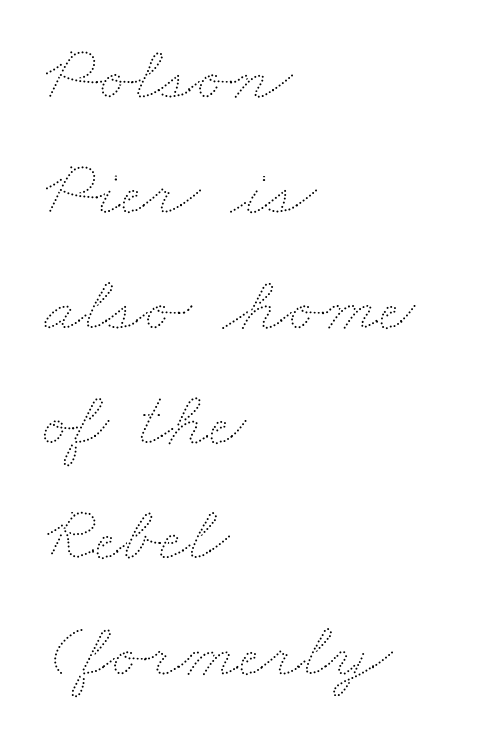
The image shows 79 px thin, wide type; set left-aligned, normal line spacing (1.46x), normal letter spacing, not underlined; medium stroke contrast and a small x-height.
